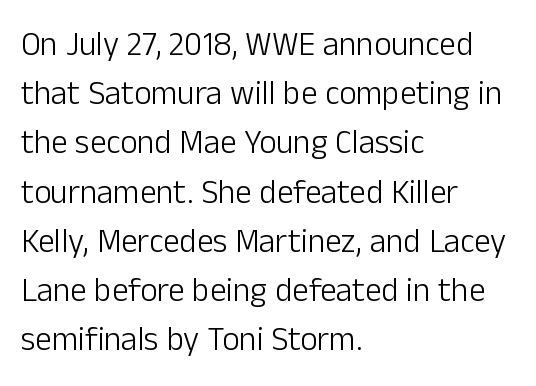
One glance says typical: line gaps are just what's usual. Is this a heavy cut? Hardly; it is regular or lighter. The rendering shows plain stroke endings on the letterforms — a sans-serif design. Does the lettering tilt? It doesn't — this is upright. Letter spacing: default. The space directly below the letters is spotless.
